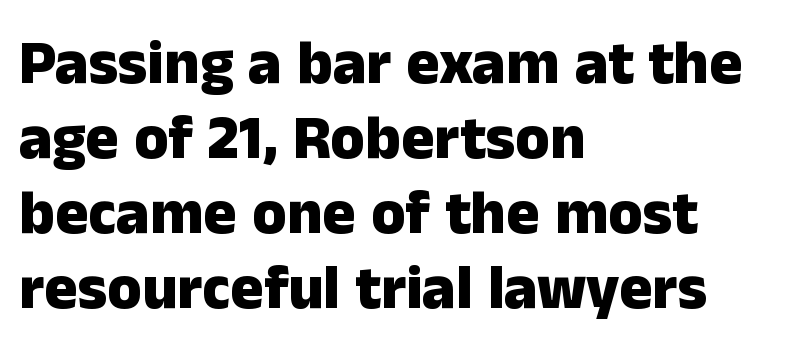
Q: Is the text bold? A: Yes.
Q: Is the text italic (slanted)? A: No, it is upright.
Q: Is the typeface a serif or a sans-serif typeface? A: Sans-serif.
Q: Is the text underlined? A: No.
Q: How is the paragraph aligned? A: Left-aligned.
Q: Is the spacing between letters normal or unusually wide? A: Normal.
Q: Width (condensed, normal, or wide)? A: Normal.
Q: Stroke contrast? A: Low.
Q: x-height? A: Medium.
Q: Monospaced? A: No.
